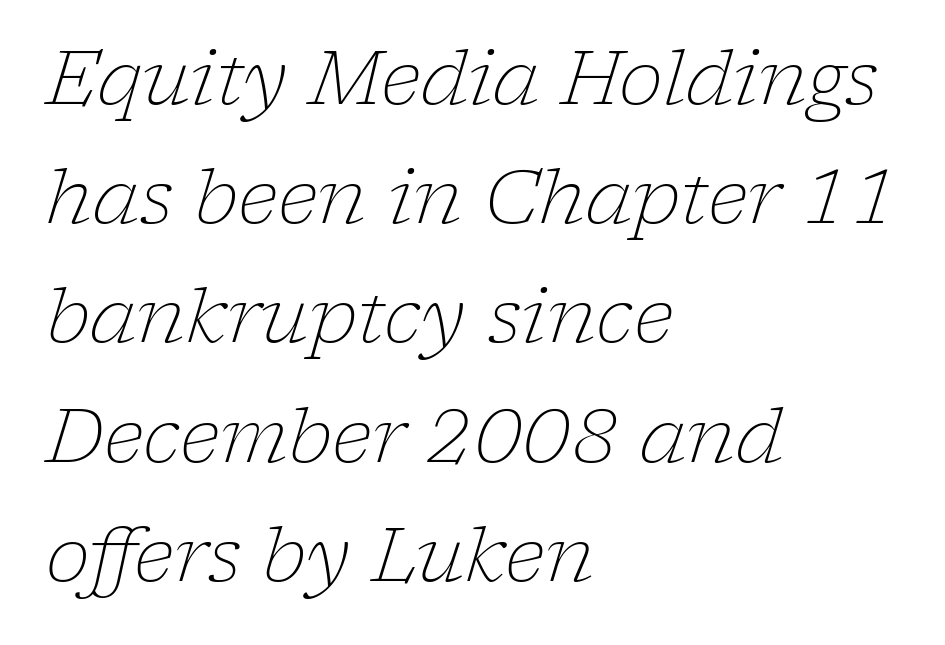
Quick note: interline space is typical. These lines are rendered in a variable-pitch font. This is oblique type, the kind used for emphasis or titles. The baseline area is clear. Reading down the block, your eye returns to a fixed left position each line.
